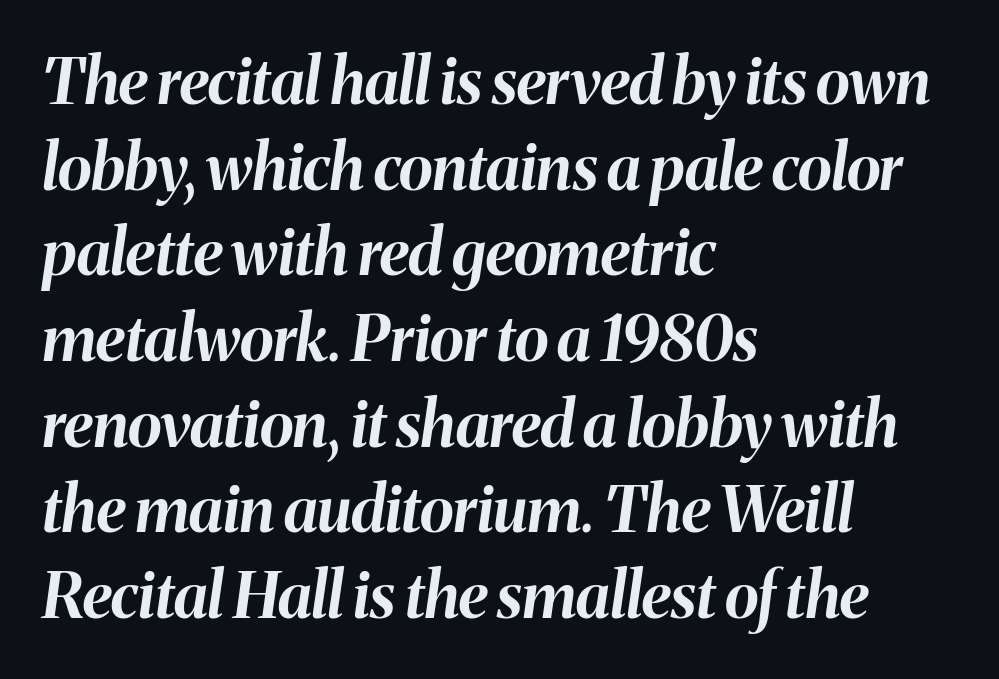
The image shows 63 px bold type, italic (leaning right); set left-aligned, normal line spacing (1.36x), normal letter spacing, not underlined; medium stroke contrast and a medium x-height.
